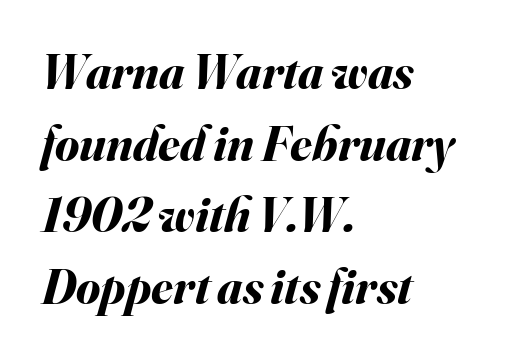
The image shows 49 px bold type, italic (leaning right); set left-aligned, normal line spacing (1.46x), normal letter spacing, not underlined; medium stroke contrast and a small x-height.
